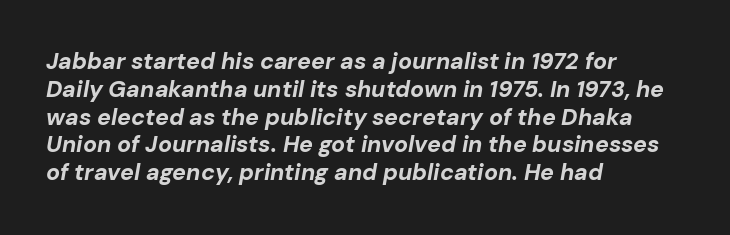
The image shows 23 px bold type, italic (leaning right); set left-aligned, line spacing 1.21x, normal letter spacing, not underlined.
